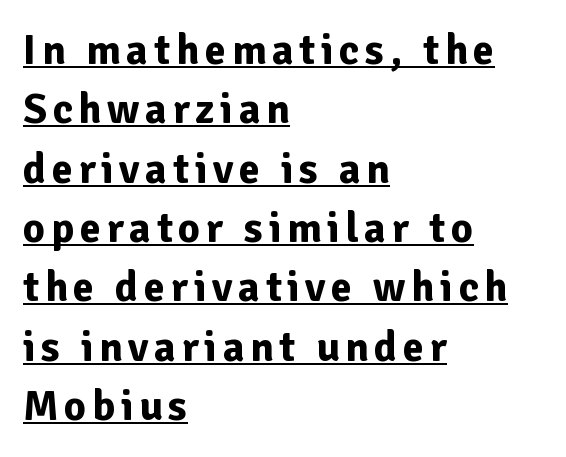
{"serif": "no", "italic": "no", "bold": "yes", "weight": "bold", "width": "normal", "stroke_contrast": "low", "x_height": "medium", "monospaced": "no", "underline": "yes", "align": "left", "line_spacing": "normal", "line_spacing_ratio": 1.38, "glyph_px": 43}
